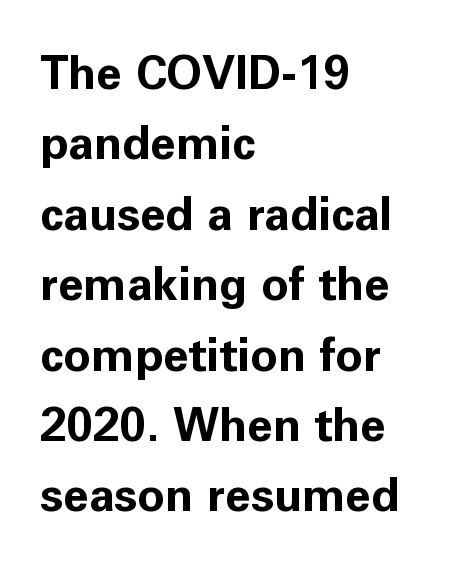
Q: Is the text bold? A: Yes.
Q: Is the text italic (slanted)? A: No, it is upright.
Q: Is the typeface a serif or a sans-serif typeface? A: Sans-serif.
Q: Is the text underlined? A: No.
Q: How is the paragraph aligned? A: Left-aligned.
Q: Is the spacing between letters normal or unusually wide? A: Normal.
Q: Is the spacing between lines tight, normal or loose? A: Normal.
Q: Width (condensed, normal, or wide)? A: Normal.
Q: Stroke contrast? A: Low.
Q: x-height? A: Medium.
Q: Monospaced? A: No.
